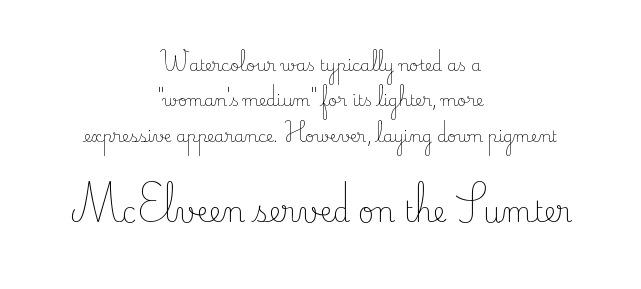
The image shows 28 px light serif type, upright; set centered, loose line spacing (2.21x), normal letter spacing, not underlined; the second (bottom) block is 1.75x larger; low stroke contrast and a small x-height.
